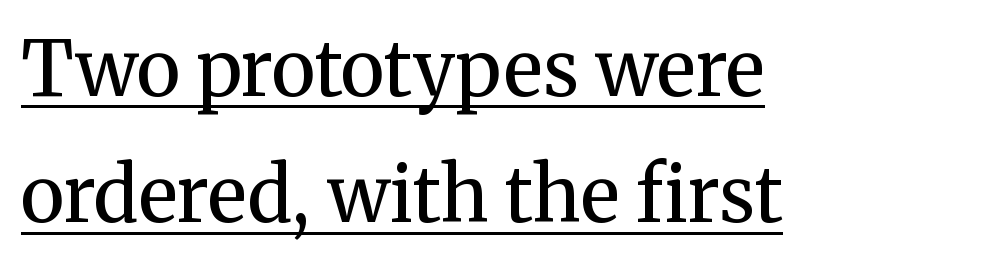
Q: Is the text bold? A: No.
Q: Is the text italic (slanted)? A: No, it is upright.
Q: Is the typeface a serif or a sans-serif typeface? A: Serif.
Q: Is the text underlined? A: Yes.
Q: How is the paragraph aligned? A: Left-aligned.
Q: Is the spacing between letters normal or unusually wide? A: Normal.
Q: Is the spacing between lines tight, normal or loose? A: Normal.
Q: Width (condensed, normal, or wide)? A: Normal.
Q: Stroke contrast? A: Medium.
Q: x-height? A: Medium.
Q: Monospaced? A: No.
